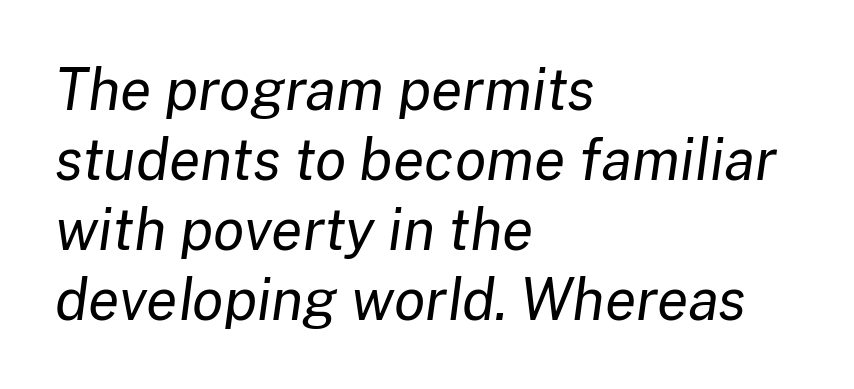
Q: Is the text bold? A: No.
Q: Is the text italic (slanted)? A: Yes, it leans right by about 8 degrees.
Q: Is the text underlined? A: No.
Q: How is the paragraph aligned? A: Left-aligned.
Q: Is the spacing between letters normal or unusually wide? A: Normal.
Q: Width (condensed, normal, or wide)? A: Normal.
Q: Stroke contrast? A: Low.
Q: x-height? A: Medium.
Q: Monospaced? A: No.
